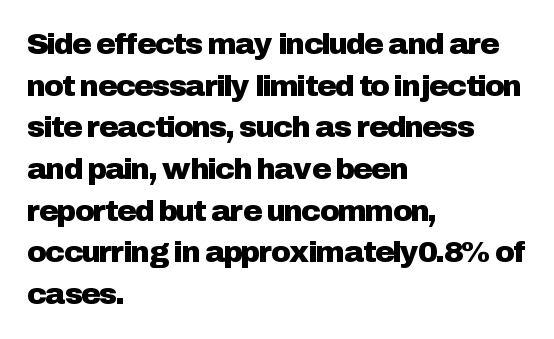
{"serif": "no", "italic": "no", "width": "normal", "stroke_contrast": "low", "x_height": "medium", "monospaced": "no", "underline": "no", "align": "left", "line_spacing": "normal", "line_spacing_ratio": 1.39, "letter_spacing": "normal", "letter_spacing_em": 0.0, "glyph_px": 30}
